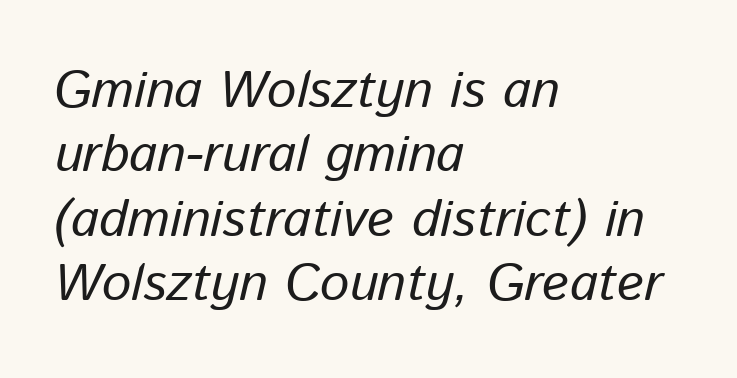
{"italic": "yes", "lean": "right", "slant_degrees": 13, "width": "normal", "stroke_contrast": "low", "x_height": "medium", "monospaced": "no", "underline": "no", "align": "left", "line_spacing_ratio": 1.24, "letter_spacing": "normal", "letter_spacing_em": 0.0, "glyph_px": 52}
